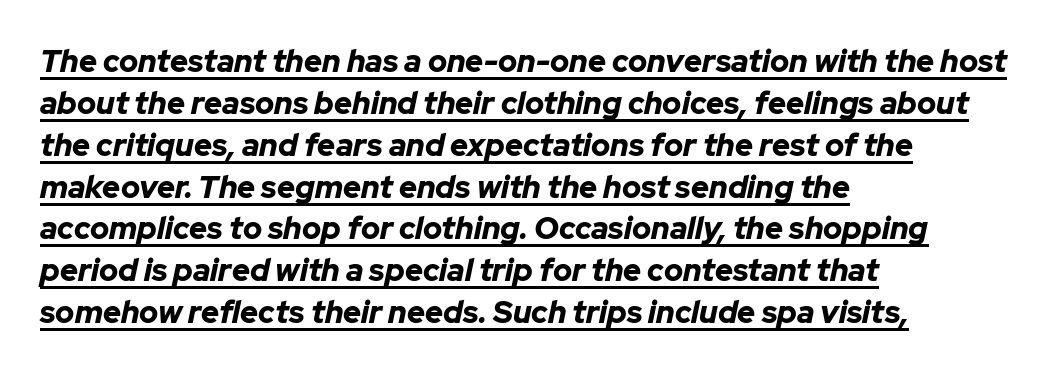
The image shows 31 px bold type, italic (leaning right); set left-aligned, normal line spacing (1.35x), normal letter spacing, underlined; low stroke contrast and a medium x-height.
